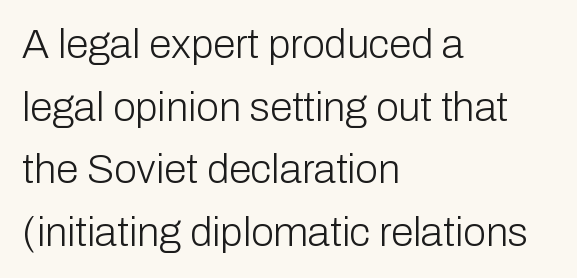
The image shows 41 px light sans-serif type, upright; set left-aligned, normal line spacing (1.53x), normal letter spacing, not underlined; low stroke contrast and a medium x-height.
